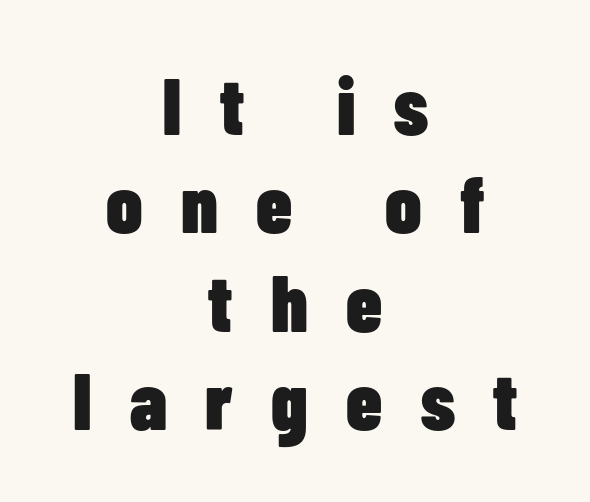
{"serif": "no", "italic": "no", "bold": "yes", "weight": "heavy", "width": "condensed", "stroke_contrast": "low", "x_height": "medium", "monospaced": "no", "underline": "no", "align": "center", "line_spacing_ratio": 1.23, "letter_spacing": "wide", "letter_spacing_em": 0.48, "glyph_px": 80}
